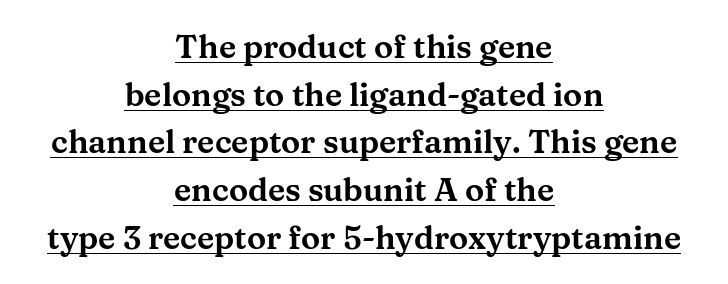
The image shows 32 px wide serif type, upright; set centered, normal line spacing (1.49x), normal letter spacing, underlined; medium stroke contrast and a medium x-height.
